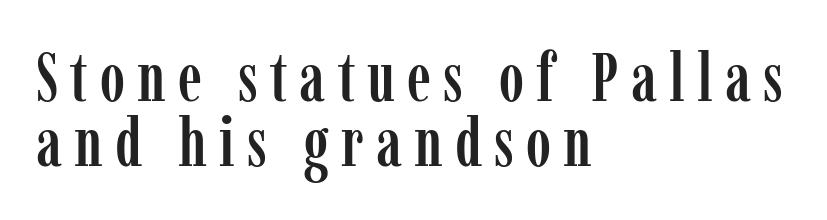
Any mark beneath the type? The region is blank. Short and long lines alike share a common starting point at left. Each new line begins almost immediately beneath the previous one. Proportional: the letters do not fall into vertical columns. The font family rendered here belongs to the serif group. In terms of posture, this sample is upright.
